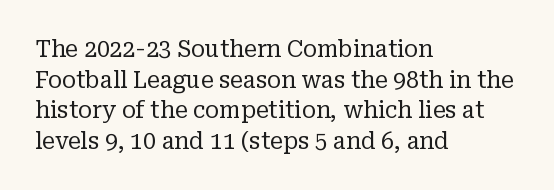
Vertical spacing — default. The text block is weighted toward the left margin, trailing off unevenly rightward. The baseline area is clear. These lines keep a tight, regular rhythm from letter to letter. No extra ink here — the face is not bold.
